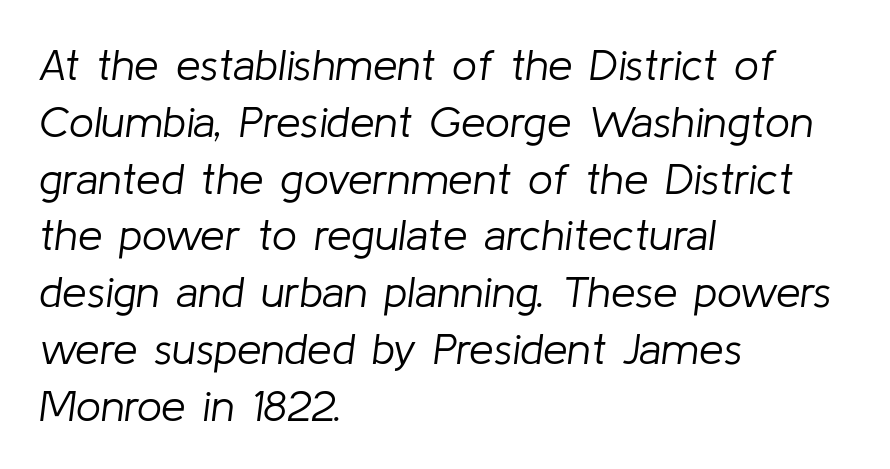
Letters rest on an invisible, unmarked baseline. Looks like regular typesetting: each glyph gets only the width it needs. Bold? No — there's no thickening of the strokes. The face used here is rendered with its standard letterfit. Short and long lines alike share a common starting point at left. The block of text has a typical density, with ordinary space between rows.
